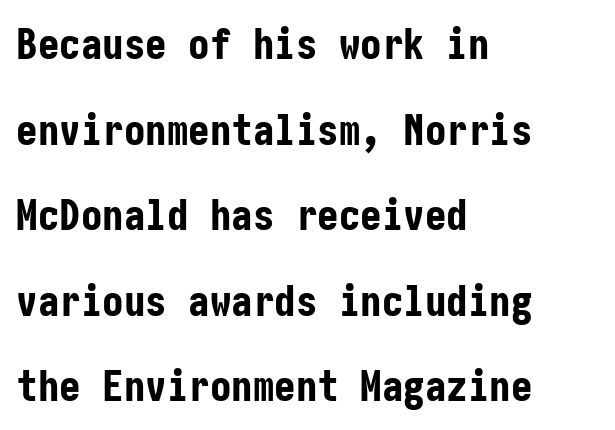
A typesetter would mark this as roman, not italic. Each glyph is drawn with heavy, bold strokes. Between one letter and the next there's only the usual sliver of space. Are there feet on the stems? There aren't — it's a sans. The string is rendered with underlining switched off.
